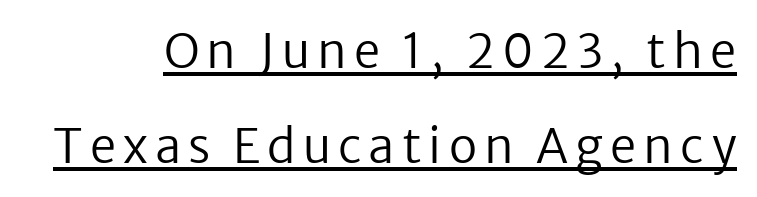
The image shows 47 px regular-weight sans-serif type, upright; set loose line spacing (2.02x), underlined; low stroke contrast and a medium x-height.
